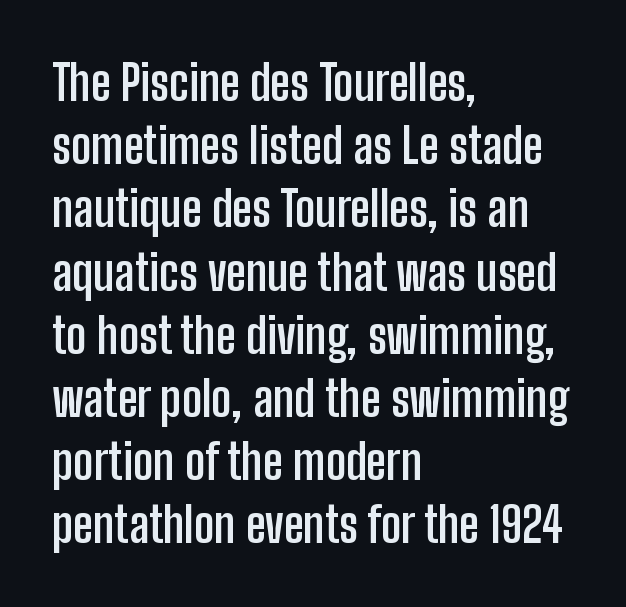
{"serif": "no", "italic": "no", "bold": "yes", "weight": "semibold", "width": "condensed", "stroke_contrast": "low", "x_height": "medium", "monospaced": "no", "underline": "no", "align": "left", "line_spacing": "normal", "line_spacing_ratio": 1.29, "letter_spacing": "normal", "letter_spacing_em": 0.0, "glyph_px": 49}
